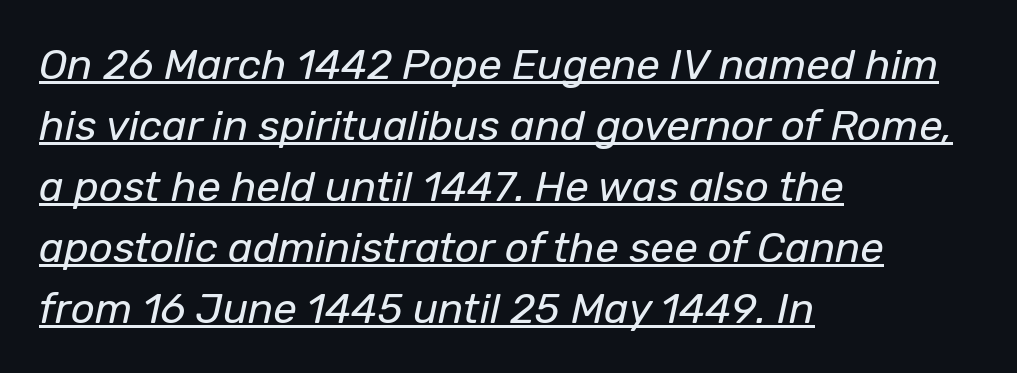
Q: Is the text bold? A: No.
Q: Is the text italic (slanted)? A: Yes, it leans right by about 12 degrees.
Q: Is the text underlined? A: Yes.
Q: How is the paragraph aligned? A: Left-aligned.
Q: Is the spacing between letters normal or unusually wide? A: Normal.
Q: Is the spacing between lines tight, normal or loose? A: Normal.
Q: Width (condensed, normal, or wide)? A: Normal.
Q: Stroke contrast? A: Low.
Q: x-height? A: Medium.
Q: Monospaced? A: No.
